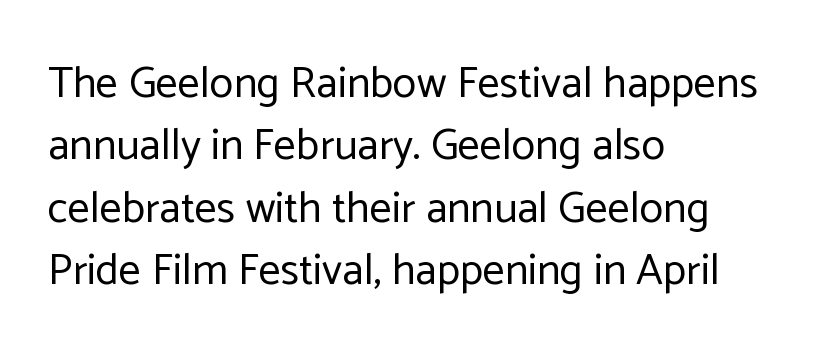
{"serif": "no", "italic": "no", "bold": "no", "weight": "regular", "width": "normal", "stroke_contrast": "low", "x_height": "medium", "monospaced": "no", "underline": "no", "align": "left", "line_spacing": "normal", "line_spacing_ratio": 1.42, "letter_spacing": "normal", "letter_spacing_em": 0.0, "glyph_px": 44}
